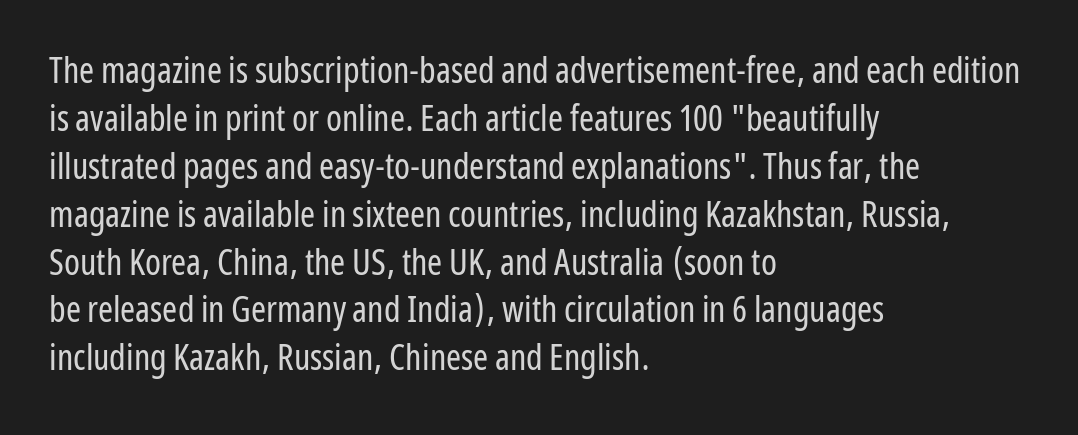
Short and long lines alike share a common starting point at left. Underlining? Definitely not there. Font category for this specimen: sans-serif. Proportional: the letters do not fall into vertical columns. The rendering keeps characters at their native spacing. No chunkiness to these letters — they're not bold.
